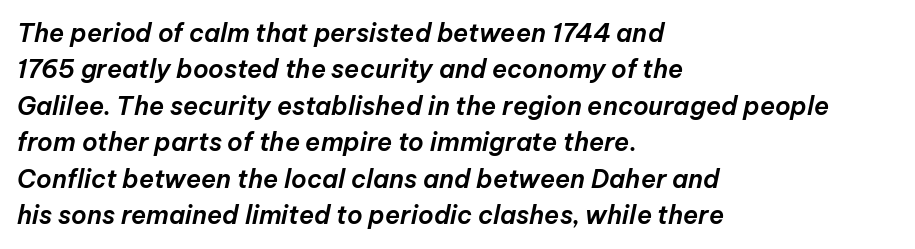
{"italic": "yes", "lean": "right", "slant_degrees": 12, "underline": "no", "align": "left", "line_spacing": "normal", "line_spacing_ratio": 1.46, "letter_spacing": "normal", "letter_spacing_em": 0.0, "glyph_px": 25}
